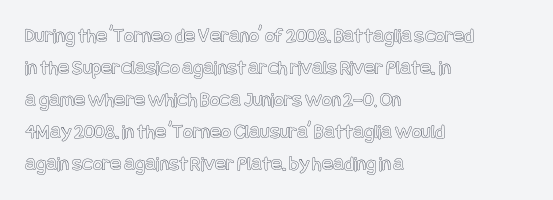
Q: Is the text italic (slanted)? A: No, it is upright.
Q: Is the text underlined? A: No.
Q: How is the paragraph aligned? A: Left-aligned.
Q: Is the spacing between letters normal or unusually wide? A: Normal.
Q: Is the spacing between lines tight, normal or loose? A: Normal.
